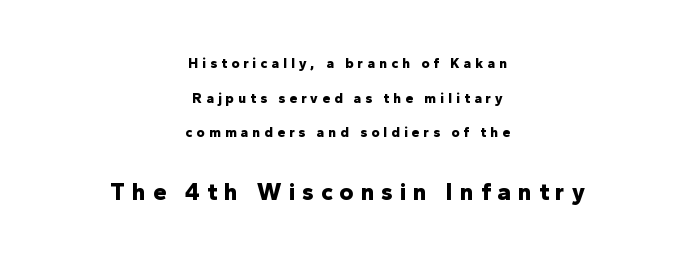
{"italic": "no", "bold": "yes", "underline": "no", "align": "center", "line_spacing": "loose", "line_spacing_ratio": 2.47, "letter_spacing": "wide", "letter_spacing_em": 0.29, "larger_block": "second", "size_ratio": 1.71, "glyph_px": 24}
